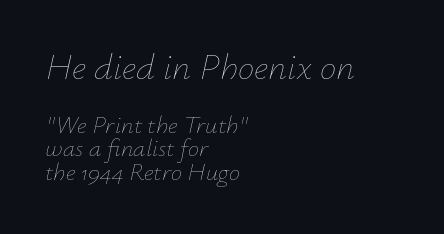
Q: Is the text bold? A: No.
Q: Is the text italic (slanted)? A: Yes, it leans right by about 12 degrees.
Q: Is the text underlined? A: No.
Q: How is the paragraph aligned? A: Left-aligned.
Q: Is the spacing between letters normal or unusually wide? A: Normal.
Q: Is the spacing between lines tight, normal or loose? A: Tight.
Q: Which block of text is set in a larger size, the first (top) or the second (bottom)? A: The first (top) one.
Q: Width (condensed, normal, or wide)? A: Normal.
Q: Stroke contrast? A: Low.
Q: x-height? A: Small.
Q: Monospaced? A: No.
